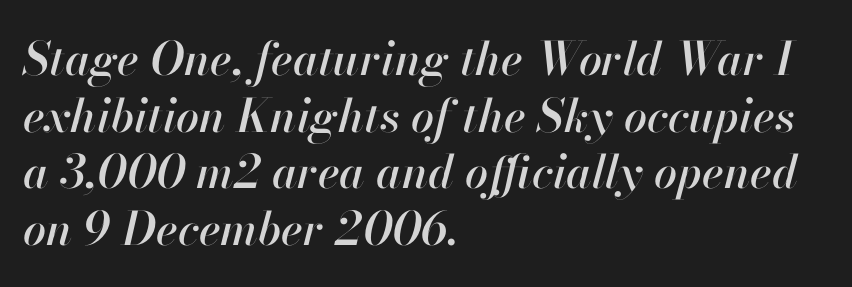
Q: Is the text italic (slanted)? A: Yes, it leans right by about 13 degrees.
Q: Is the text underlined? A: No.
Q: How is the paragraph aligned? A: Left-aligned.
Q: Is the spacing between letters normal or unusually wide? A: Normal.
Q: Width (condensed, normal, or wide)? A: Normal.
Q: Stroke contrast? A: High.
Q: x-height? A: Small.
Q: Monospaced? A: No.
